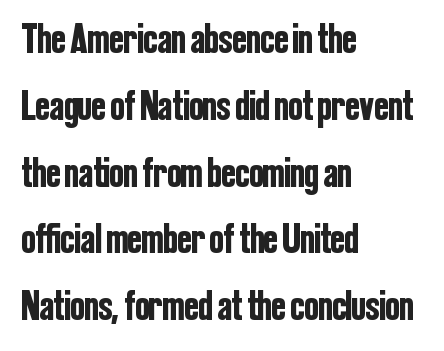
{"serif": "no", "italic": "no", "width": "condensed", "stroke_contrast": "low", "x_height": "medium", "monospaced": "no", "underline": "no", "align": "left", "line_spacing": "normal", "line_spacing_ratio": 1.59, "letter_spacing": "normal", "letter_spacing_em": 0.0, "glyph_px": 42}
